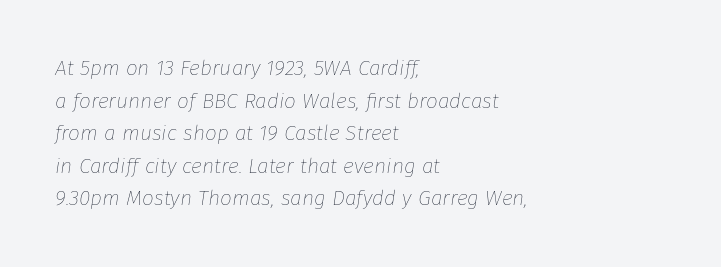
{"italic": "yes", "lean": "right", "slant_degrees": 8, "bold": "no", "underline": "no", "align": "left", "line_spacing": "normal", "line_spacing_ratio": 1.55, "letter_spacing": "normal", "letter_spacing_em": 0.0, "glyph_px": 21}
